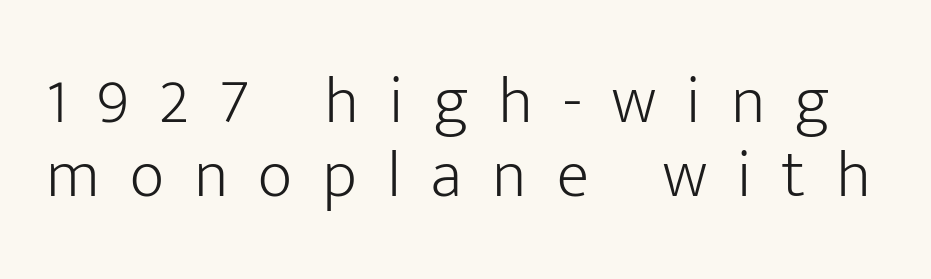
The glyphs are unaccompanied by any horizontal stroke below them. Notice how the stems are strictly vertical — no italics here. The designer dialed line spacing down below the default. Heaviness? Minimal to ordinary, like unemphasized prose. The tracking jumps out immediately: characters are airy and widely separated. Each letter keeps its own natural width here, so spacing adapts to shape.
